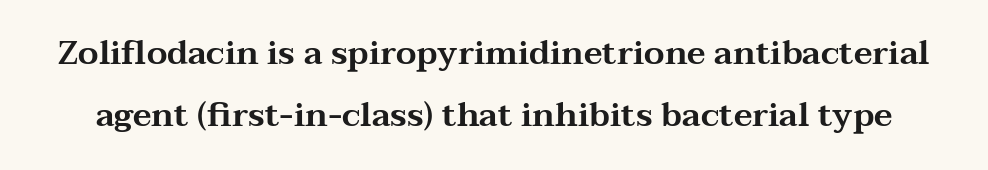
Q: Is the text italic (slanted)? A: No, it is upright.
Q: Is the typeface a serif or a sans-serif typeface? A: Serif.
Q: Is the text underlined? A: No.
Q: Is the spacing between letters normal or unusually wide? A: Normal.
Q: Width (condensed, normal, or wide)? A: Wide.
Q: Stroke contrast? A: Medium.
Q: x-height? A: Medium.
Q: Monospaced? A: No.
